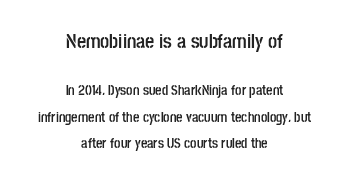
The image shows 20 px bold type, upright; set centered, line spacing 1.87x, normal letter spacing, not underlined; the first (top) block is 1.43x larger.
